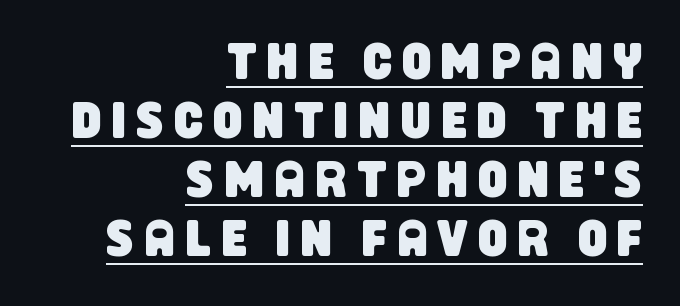
This is underlined copy, the kind a proofreader might mark for attention. Each letter's strokes conclude bluntly, with no projecting serifs. Do the characters align in a grid? No, the font is proportional. These lines have a slow, spaced-out rhythm from letter to letter.
